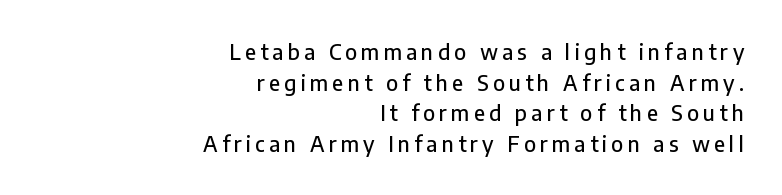
{"italic": "no", "underline": "no", "align": "right", "line_spacing": "normal", "line_spacing_ratio": 1.46, "letter_spacing": "wide", "letter_spacing_em": 0.2, "glyph_px": 21}
